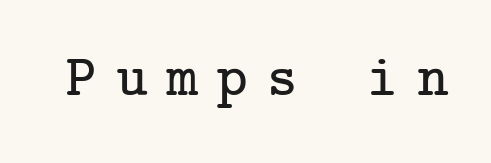
The image shows 58 px serif type, upright; set unusually wide letter spacing (+0.34 em), not underlined; low stroke contrast and a medium x-height.
